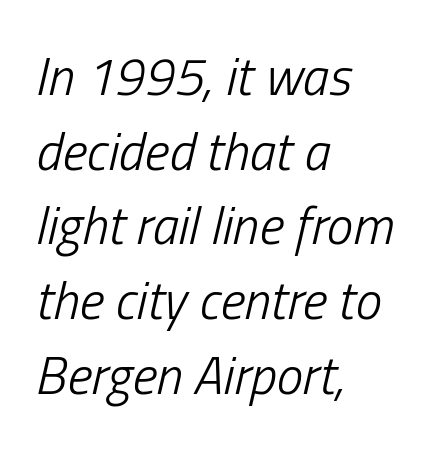
Q: Is the text bold? A: No.
Q: Is the text italic (slanted)? A: Yes, it leans right by about 13 degrees.
Q: Is the text underlined? A: No.
Q: How is the paragraph aligned? A: Left-aligned.
Q: Is the spacing between letters normal or unusually wide? A: Normal.
Q: Is the spacing between lines tight, normal or loose? A: Normal.
Q: Width (condensed, normal, or wide)? A: Condensed.
Q: Stroke contrast? A: Low.
Q: x-height? A: Medium.
Q: Monospaced? A: No.
